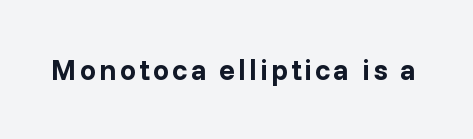
{"serif": "no", "italic": "no", "bold": "yes", "weight": "bold", "width": "normal", "stroke_contrast": "low", "x_height": "medium", "monospaced": "no", "underline": "no", "glyph_px": 29}
